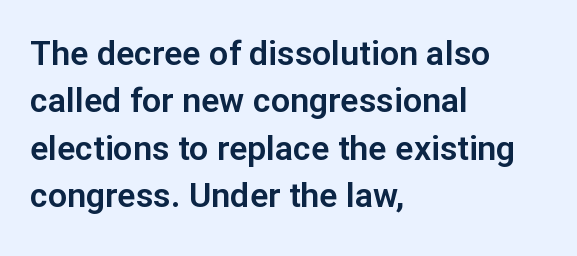
Q: Is the text italic (slanted)? A: No, it is upright.
Q: Is the typeface a serif or a sans-serif typeface? A: Sans-serif.
Q: Is the text underlined? A: No.
Q: How is the paragraph aligned? A: Left-aligned.
Q: Is the spacing between letters normal or unusually wide? A: Normal.
Q: Is the spacing between lines tight, normal or loose? A: Normal.
Q: Width (condensed, normal, or wide)? A: Normal.
Q: Stroke contrast? A: Low.
Q: x-height? A: Medium.
Q: Monospaced? A: No.
